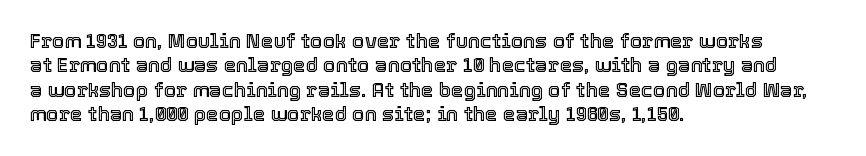
Q: Is the text italic (slanted)? A: No, it is upright.
Q: Is the text underlined? A: No.
Q: How is the paragraph aligned? A: Left-aligned.
Q: Is the spacing between letters normal or unusually wide? A: Normal.
